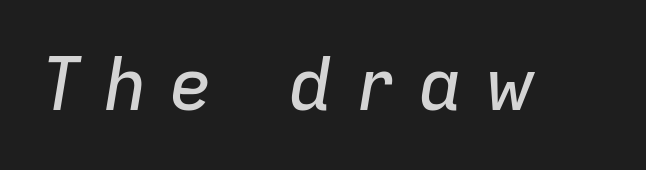
Q: Is the text italic (slanted)? A: Yes, it leans right by about 9 degrees.
Q: Is the text underlined? A: No.
Q: Is the spacing between letters normal or unusually wide? A: Unusually wide.
Q: Width (condensed, normal, or wide)? A: Normal.
Q: Stroke contrast? A: Low.
Q: x-height? A: Medium.
Q: Monospaced? A: No.
